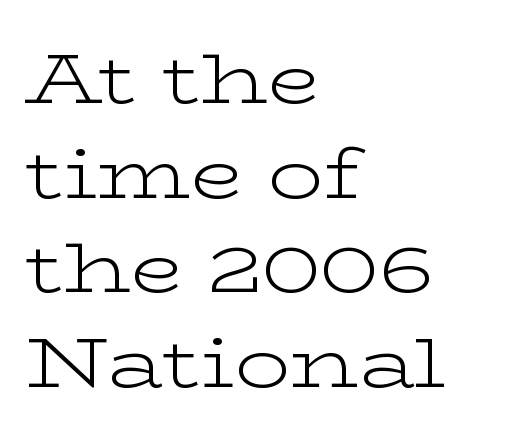
Q: Is the text bold? A: No.
Q: Is the text italic (slanted)? A: No, it is upright.
Q: Is the typeface a serif or a sans-serif typeface? A: Serif.
Q: Is the text underlined? A: No.
Q: How is the paragraph aligned? A: Left-aligned.
Q: Is the spacing between letters normal or unusually wide? A: Normal.
Q: Is the spacing between lines tight, normal or loose? A: Normal.
Q: Width (condensed, normal, or wide)? A: Wide.
Q: Stroke contrast? A: Low.
Q: x-height? A: Medium.
Q: Monospaced? A: No.
